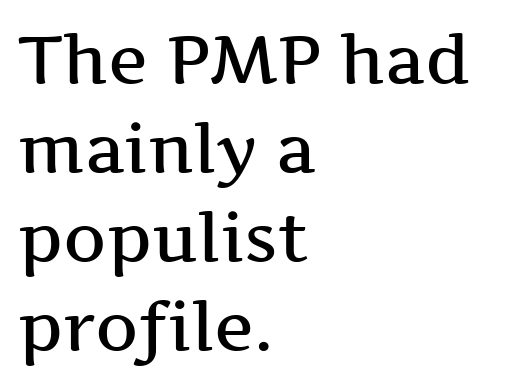
Q: Is the text bold? A: Semi-bold.
Q: Is the text italic (slanted)? A: No, it is upright.
Q: Is the typeface a serif or a sans-serif typeface? A: Serif.
Q: Is the text underlined? A: No.
Q: How is the paragraph aligned? A: Left-aligned.
Q: Is the spacing between letters normal or unusually wide? A: Normal.
Q: Is the spacing between lines tight, normal or loose? A: Normal.
Q: Width (condensed, normal, or wide)? A: Wide.
Q: Stroke contrast? A: Medium.
Q: x-height? A: Medium.
Q: Monospaced? A: No.
